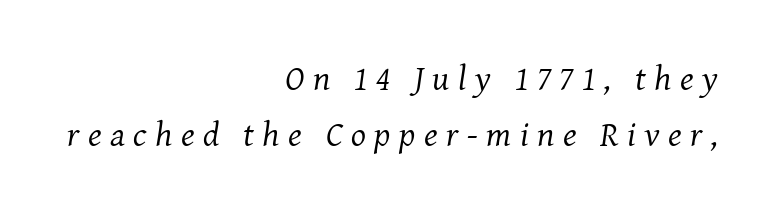
{"serif": "yes", "italic": "yes", "lean": "right", "slant_degrees": 8, "bold": "no", "weight": "regular", "width": "normal", "stroke_contrast": "medium", "x_height": "medium", "monospaced": "no", "underline": "no", "align": "right", "line_spacing": "normal", "line_spacing_ratio": 1.59, "letter_spacing": "wide", "letter_spacing_em": 0.24, "glyph_px": 35}
